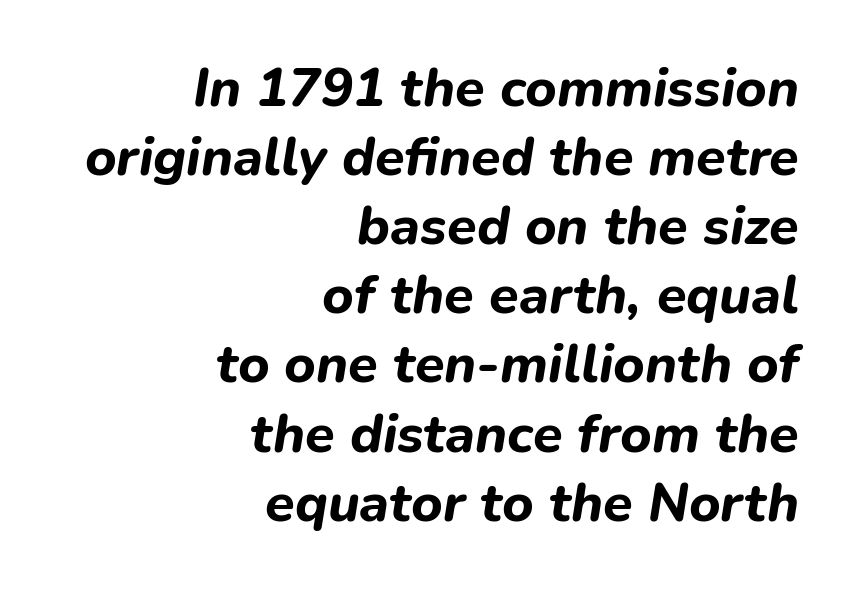
A dark, heavy texture on the line: the type is bold. Notice how the stems are inclined rather than vertical — that's the hallmark of italics. Horizontally, the lines are justified to the trailing edge only. Tracking here is standard; glyphs follow each other at the usual distance. Vertical spacing — default. The glyphs are unaccompanied by any horizontal stroke below them.
